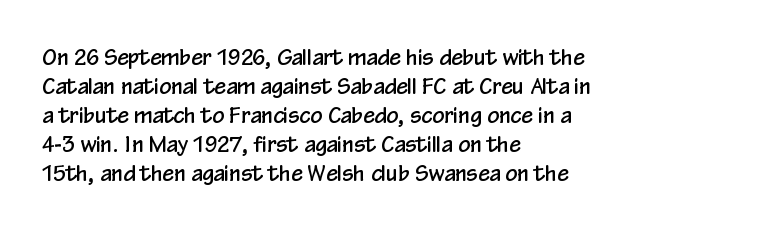
The image shows 21 px text type, upright; set left-aligned, normal line spacing (1.38x), normal letter spacing, not underlined.
